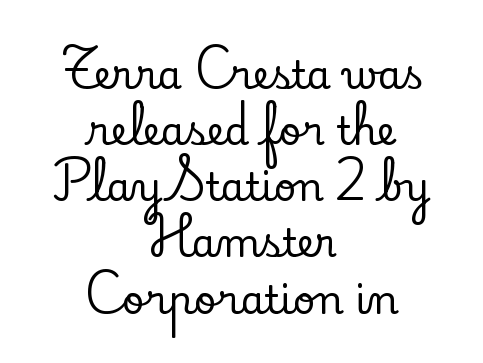
The image shows 39 px serif type, upright; set centered, normal line spacing (1.44x), normal letter spacing, not underlined; low stroke contrast and a small x-height.
